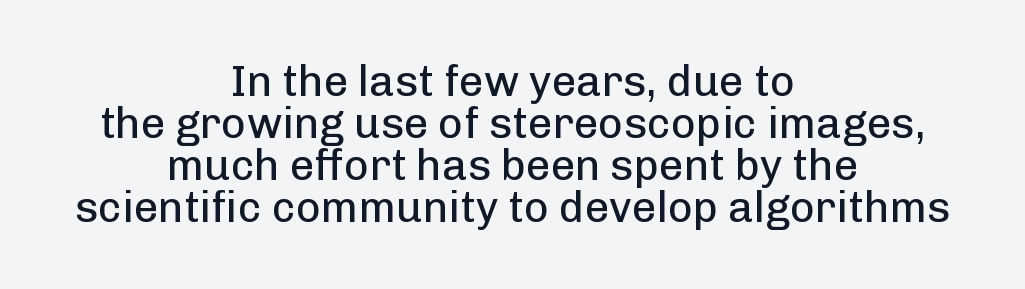
Only glyphs here, with clear space below each row. Here the glyphs are tracked normally, forming tight word shapes. Summary of weight: not heavy and not bold. Nope, not italic — everything's standing straight.
